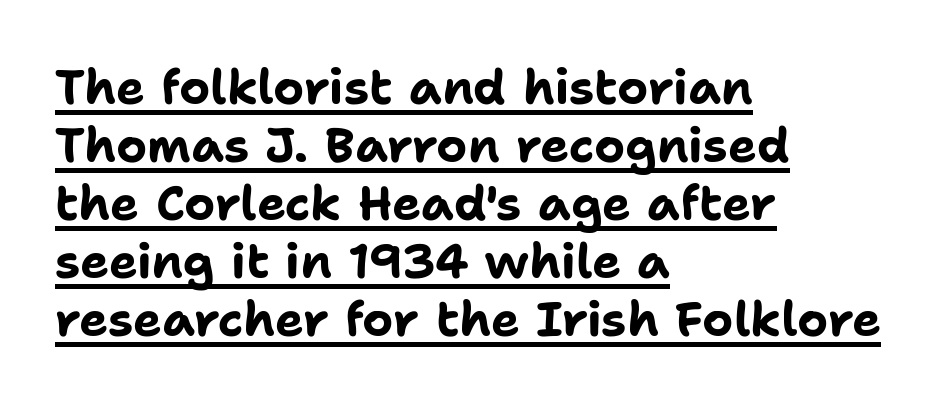
You could not count columns in this text — the font is proportionally spaced. Characters follow at the spacing the type designer built in. Typesetter's note: full bold, strokes at maximum text heaviness. Regarding serifs, this sample does without them. The rendered words wear a rule along their underside.
